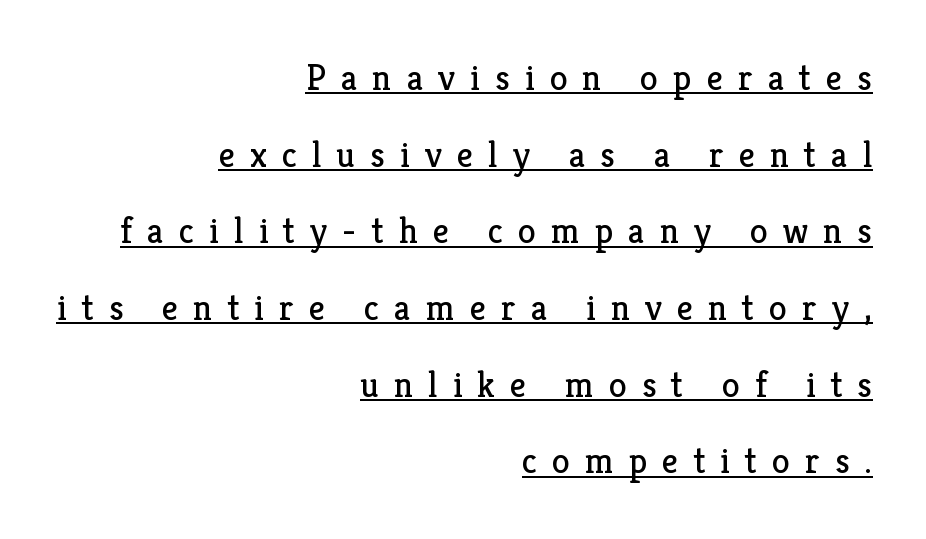
Q: Is the text bold? A: No.
Q: Is the text italic (slanted)? A: No, it is upright.
Q: Is the typeface a serif or a sans-serif typeface? A: Serif.
Q: Is the text underlined? A: Yes.
Q: How is the paragraph aligned? A: Right-aligned.
Q: Is the spacing between letters normal or unusually wide? A: Unusually wide.
Q: Is the spacing between lines tight, normal or loose? A: Loose.
Q: Width (condensed, normal, or wide)? A: Normal.
Q: Stroke contrast? A: Low.
Q: x-height? A: Medium.
Q: Monospaced? A: No.
